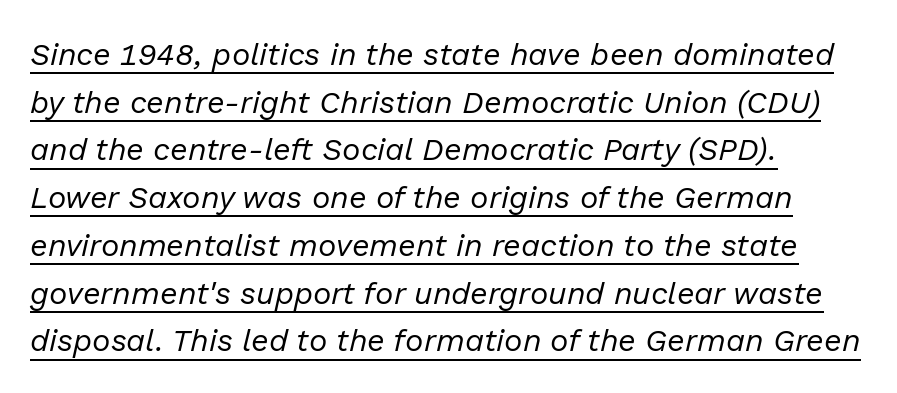
Q: Is the text bold? A: No.
Q: Is the text italic (slanted)? A: Yes, it leans right by about 13 degrees.
Q: Is the text underlined? A: Yes.
Q: How is the paragraph aligned? A: Left-aligned.
Q: Is the spacing between letters normal or unusually wide? A: Normal.
Q: Is the spacing between lines tight, normal or loose? A: Normal.
Q: Width (condensed, normal, or wide)? A: Normal.
Q: Stroke contrast? A: Low.
Q: x-height? A: Medium.
Q: Monospaced? A: No.
